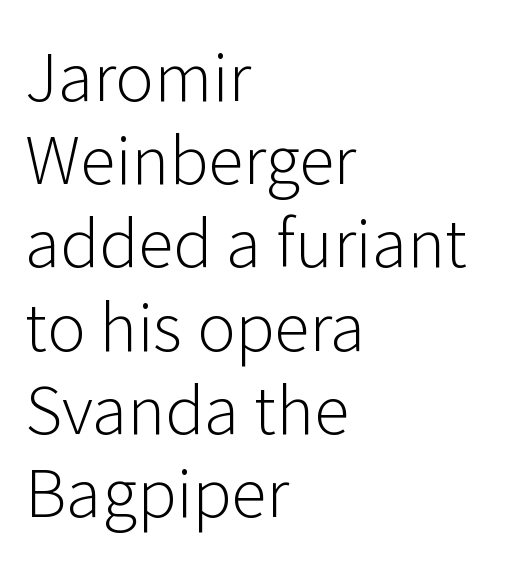
Horizontal alignment here is leftward, the default for most running prose. Is this a fixed-width face? No — the glyphs have proportional, varying widths. A quiet, ordinary-to-light weight characterises the typeface. It's the straight-up-and-down kind of type. The baseline area is clear. The horizontal fit of the characters is conventional and even.
